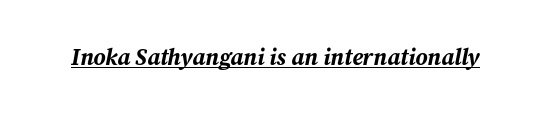
This is underlined copy, the kind a proofreader might mark for attention. Emphasis by weight is at full strength: bold. Designer's note — italics engaged. Spacing between characters is what you'd get straight out of the box.
